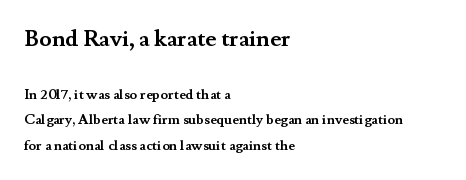
{"italic": "no", "bold": "yes", "underline": "no", "align": "left", "line_spacing_ratio": 1.84, "letter_spacing": "normal", "letter_spacing_em": 0.0, "larger_block": "first", "size_ratio": 1.64, "glyph_px": 23}
